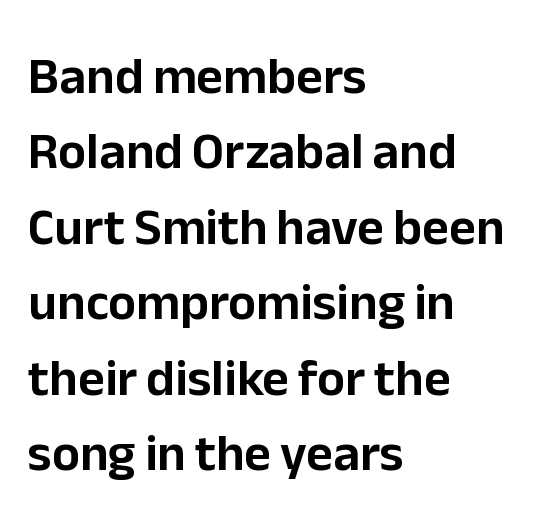
The image shows 52 px sans-serif type, upright; set left-aligned, normal line spacing (1.45x), normal letter spacing, not underlined; low stroke contrast and a medium x-height.
